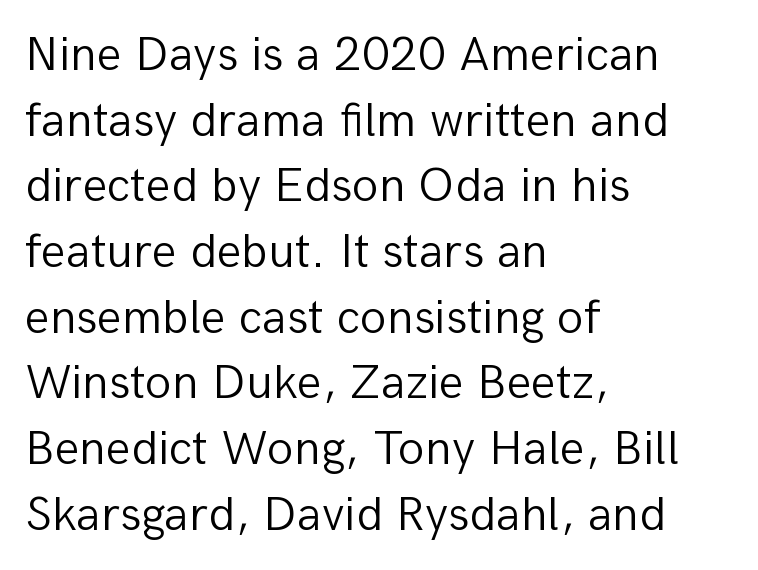
The image shows 49 px light sans-serif type, upright; set left-aligned, normal line spacing (1.34x), normal letter spacing, not underlined; low stroke contrast and a medium x-height.
